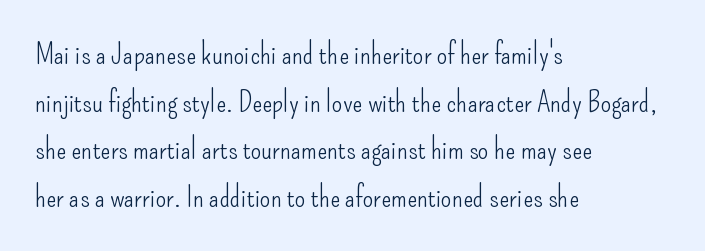
{"serif": "no", "italic": "no", "bold": "no", "weight": "light", "width": "condensed", "stroke_contrast": "low", "x_height": "small", "monospaced": "no", "underline": "no", "align": "left", "line_spacing": "normal", "line_spacing_ratio": 1.59, "letter_spacing": "normal", "letter_spacing_em": 0.0, "glyph_px": 30}
